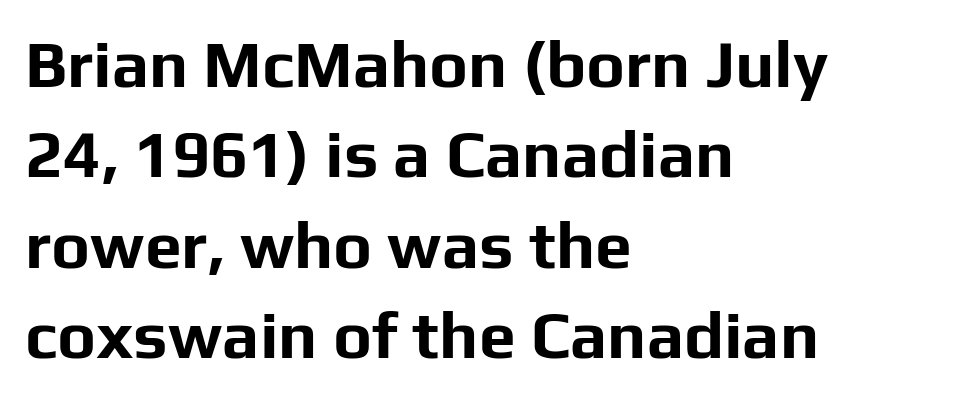
Posture: upright roman. The line texture is even and compact thanks to regular tracking. Stroke terminals: plain, sans-serif. The rendering uses natural spacing where letterforms have individual widths. How would I describe the line gaps? Plain and ordinary.
